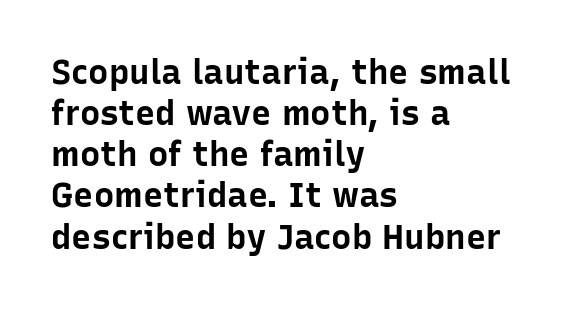
The lines in this sample share a left origin and differ only in where they stop. Stroke thickness is high; the sample reads as a true bold. The space beneath each line is pristine and unruled. A typesetter would call this proportional, since set widths differ per character. The type sits square on the baseline with zero lean.
